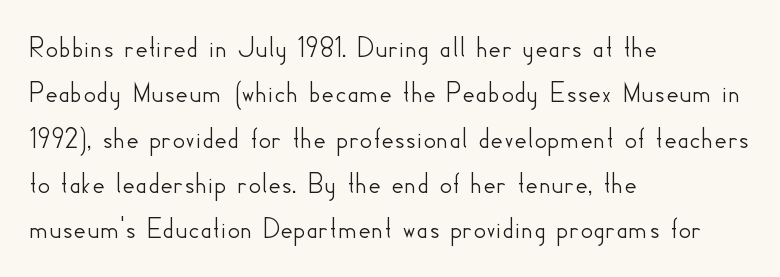
The image shows 31 px sans-serif type, upright; set left-aligned, normal line spacing (1.46x), normal letter spacing, not underlined; low stroke contrast and a small x-height.
